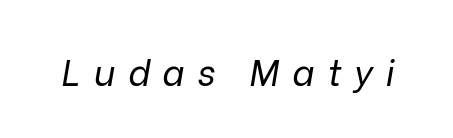
Emphasis-style slanted type is in use. Clear beneath every line of the passage. What stands out about the letter spacing? Its width — letters are far apart. Think of a printed novel: that variable character pitch is what you see here.
